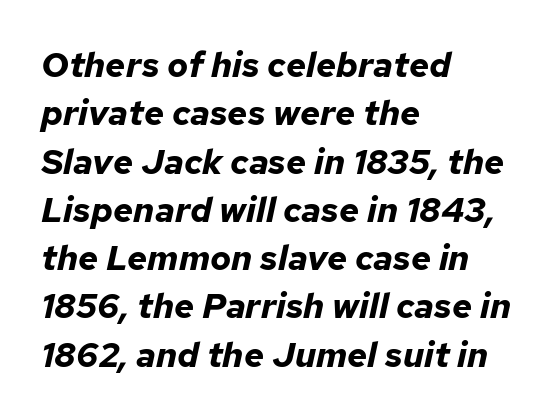
{"italic": "yes", "lean": "right", "slant_degrees": 12, "bold": "yes", "weight": "bold", "width": "normal", "stroke_contrast": "low", "x_height": "medium", "monospaced": "no", "underline": "no", "align": "left", "line_spacing": "normal", "line_spacing_ratio": 1.38, "letter_spacing": "normal", "letter_spacing_em": 0.0, "glyph_px": 35}
